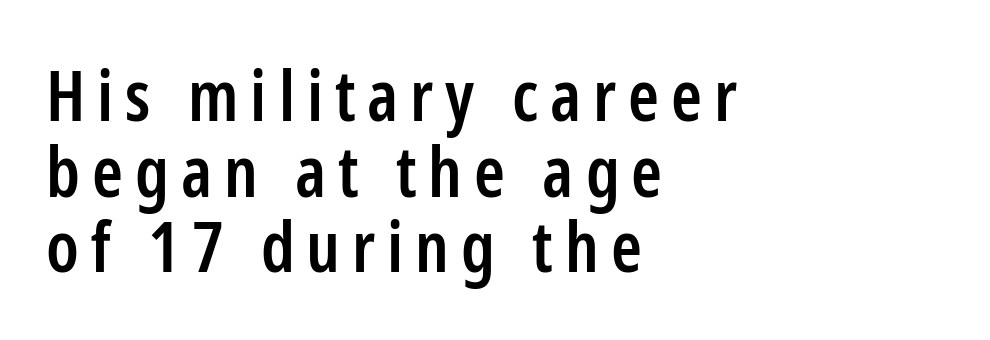
The image shows 70 px semibold, condensed sans-serif type, upright; set left-aligned, tight line spacing (1.08x), not underlined; low stroke contrast and a medium x-height.
